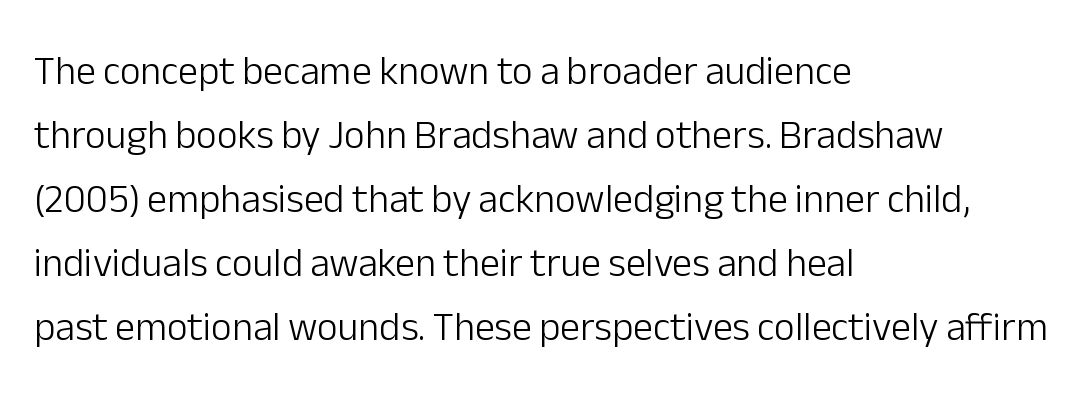
Q: Is the text bold? A: No.
Q: Is the text italic (slanted)? A: No, it is upright.
Q: Is the typeface a serif or a sans-serif typeface? A: Sans-serif.
Q: Is the text underlined? A: No.
Q: How is the paragraph aligned? A: Left-aligned.
Q: Is the spacing between letters normal or unusually wide? A: Normal.
Q: Is the spacing between lines tight, normal or loose? A: Normal.
Q: Width (condensed, normal, or wide)? A: Normal.
Q: Stroke contrast? A: Low.
Q: x-height? A: Medium.
Q: Monospaced? A: No.
